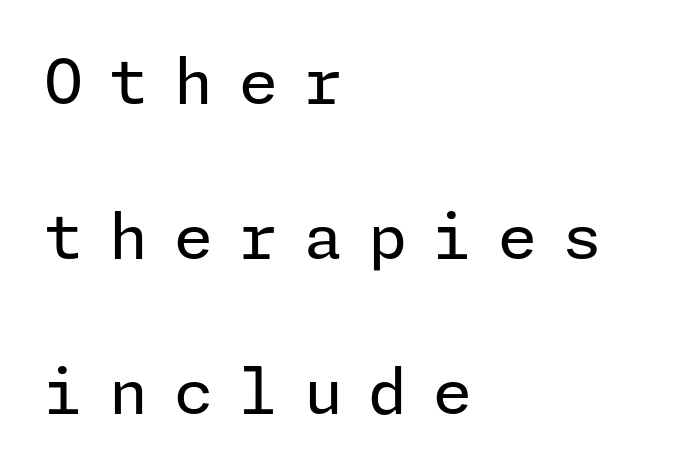
The image shows 63 px regular-weight sans-serif type, upright; set left-aligned, loose line spacing (2.46x), unusually wide letter spacing (+0.41 em), not underlined; low stroke contrast and a medium x-height.
